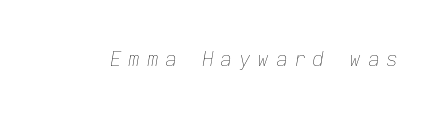
Q: Is the text bold? A: No.
Q: Is the text italic (slanted)? A: Yes, it leans right by about 9 degrees.
Q: Is the text underlined? A: No.
Q: Is the spacing between letters normal or unusually wide? A: Unusually wide.
